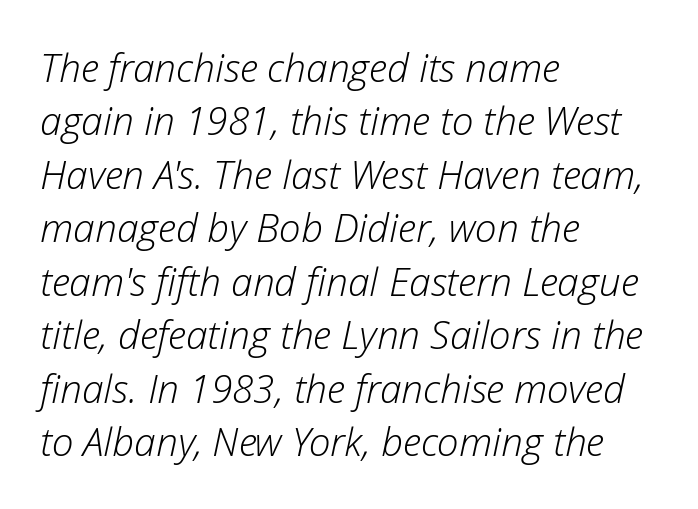
Q: Is the text bold? A: No.
Q: Is the text italic (slanted)? A: Yes, it leans right by about 12 degrees.
Q: Is the text underlined? A: No.
Q: How is the paragraph aligned? A: Left-aligned.
Q: Is the spacing between letters normal or unusually wide? A: Normal.
Q: Is the spacing between lines tight, normal or loose? A: Normal.
Q: Width (condensed, normal, or wide)? A: Normal.
Q: Stroke contrast? A: Low.
Q: x-height? A: Medium.
Q: Monospaced? A: No.
